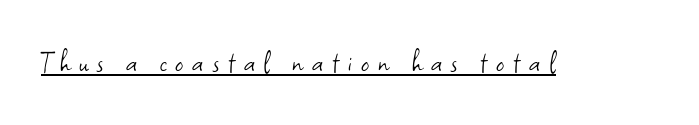
The image shows 32 px light sans-serif type; set unusually wide letter spacing (+0.27 em), underlined; low stroke contrast and a small x-height.
